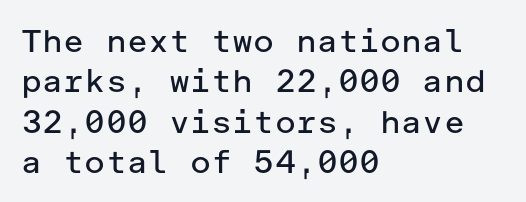
Q: Is the text bold? A: No.
Q: Is the text italic (slanted)? A: No, it is upright.
Q: Is the typeface a serif or a sans-serif typeface? A: Sans-serif.
Q: Is the text underlined? A: No.
Q: How is the paragraph aligned? A: Left-aligned.
Q: Is the spacing between letters normal or unusually wide? A: Normal.
Q: Is the spacing between lines tight, normal or loose? A: Normal.
Q: Width (condensed, normal, or wide)? A: Normal.
Q: Stroke contrast? A: Low.
Q: x-height? A: Medium.
